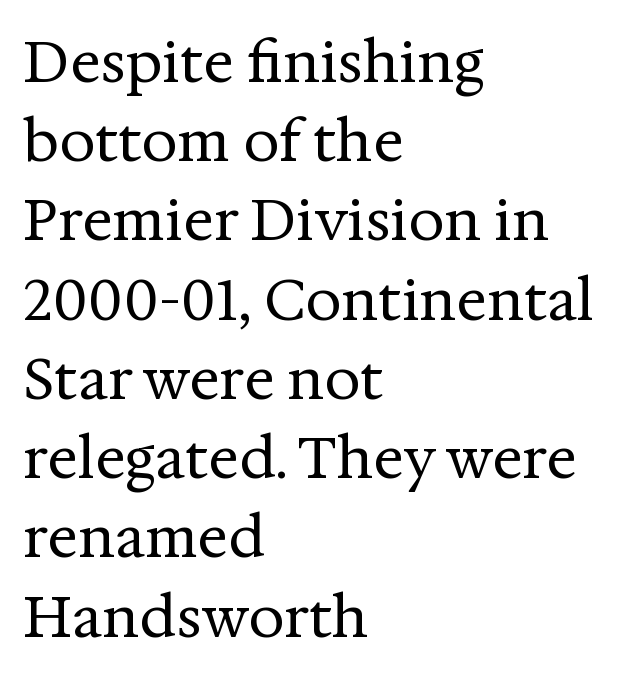
The image shows 57 px regular-weight serif type, upright; set left-aligned, normal line spacing (1.39x), normal letter spacing, not underlined; medium stroke contrast and a medium x-height.
